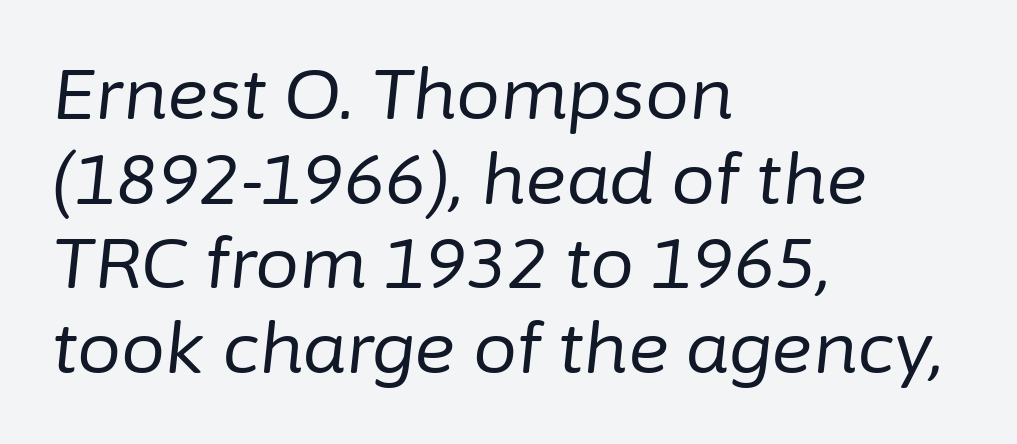
Q: Is the text bold? A: No.
Q: Is the text italic (slanted)? A: Yes, it leans right by about 6 degrees.
Q: Is the text underlined? A: No.
Q: How is the paragraph aligned? A: Left-aligned.
Q: Is the spacing between letters normal or unusually wide? A: Normal.
Q: Width (condensed, normal, or wide)? A: Normal.
Q: Stroke contrast? A: Low.
Q: x-height? A: Medium.
Q: Monospaced? A: No.
